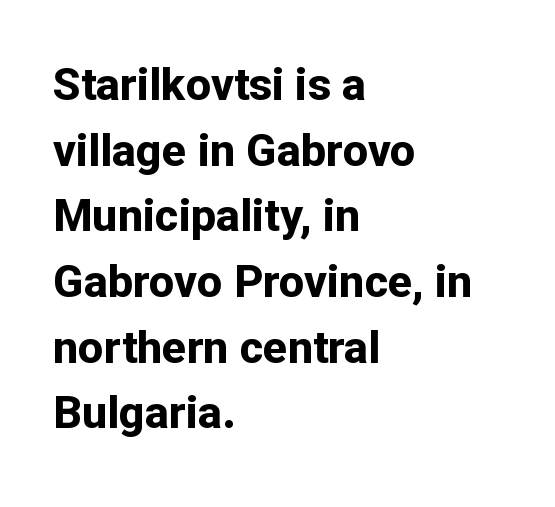
{"serif": "no", "italic": "no", "bold": "yes", "weight": "bold", "width": "normal", "stroke_contrast": "low", "x_height": "medium", "monospaced": "no", "underline": "no", "align": "left", "line_spacing": "normal", "line_spacing_ratio": 1.46, "letter_spacing": "normal", "letter_spacing_em": 0.0, "glyph_px": 45}
